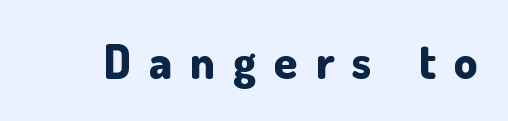
Q: Is the text bold? A: Yes.
Q: Is the text italic (slanted)? A: No, it is upright.
Q: Is the typeface a serif or a sans-serif typeface? A: Sans-serif.
Q: Is the text underlined? A: No.
Q: Is the spacing between letters normal or unusually wide? A: Unusually wide.
Q: Width (condensed, normal, or wide)? A: Normal.
Q: Stroke contrast? A: Low.
Q: x-height? A: Small.
Q: Monospaced? A: No.
